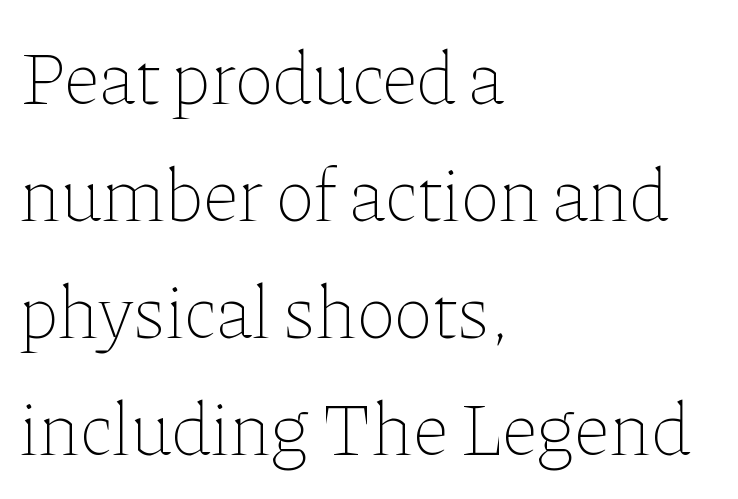
The font's upright variant was chosen for this text. Counters stay open thanks to moderate or lighter strokes. This block has exactly the height ordinary leading produces. Descenders hang freely into open space. Line starts are locked; line ends wander. The passage shown is typed in a proportional face where columns would drift.
